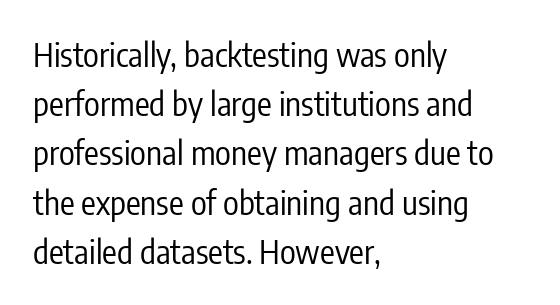
{"serif": "no", "italic": "no", "bold": "no", "weight": "regular", "width": "condensed", "stroke_contrast": "low", "x_height": "medium", "monospaced": "no", "underline": "no", "align": "left", "line_spacing": "normal", "line_spacing_ratio": 1.49, "letter_spacing": "normal", "letter_spacing_em": 0.0, "glyph_px": 33}
